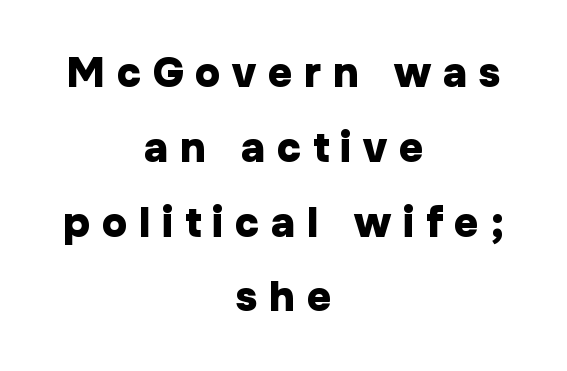
The image shows 42 px heavy sans-serif type, upright; set centered, line spacing 1.78x, unusually wide letter spacing (+0.28 em), not underlined; low stroke contrast and a medium x-height.
